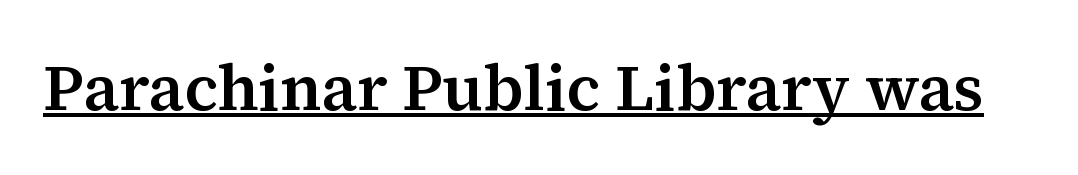
Q: Is the text italic (slanted)? A: No, it is upright.
Q: Is the typeface a serif or a sans-serif typeface? A: Serif.
Q: Is the text underlined? A: Yes.
Q: Is the spacing between letters normal or unusually wide? A: Normal.
Q: Width (condensed, normal, or wide)? A: Normal.
Q: Stroke contrast? A: Medium.
Q: x-height? A: Medium.
Q: Monospaced? A: No.
